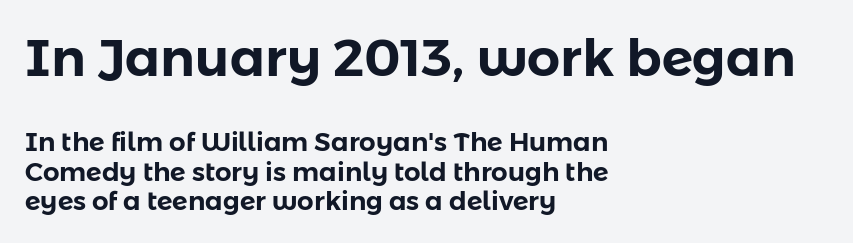
{"serif": "no", "italic": "no", "width": "normal", "stroke_contrast": "low", "x_height": "medium", "monospaced": "no", "underline": "no", "align": "left", "line_spacing": "tight", "line_spacing_ratio": 1.13, "letter_spacing": "normal", "letter_spacing_em": 0.0, "larger_block": "first", "size_ratio": 2.0, "glyph_px": 52}
